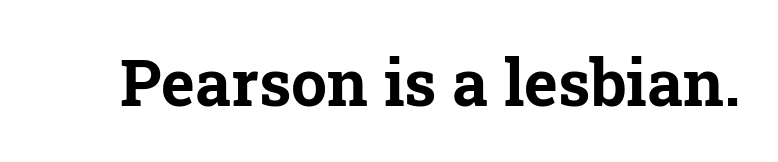
This sample has the flowing, uneven cadence of proportional lettering. Tall strokes in this sample are plumb rather than angled. A clean baseline with only descenders dipping below it. The sample has been set heavy, in full bold. No extra tracking has been applied to these lines.
